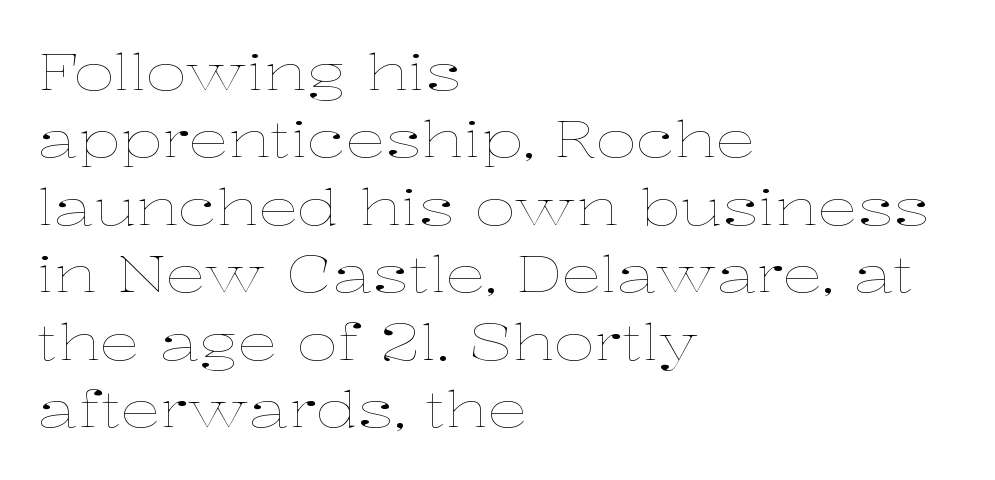
The image shows 50 px thin, wide type, upright; set left-aligned, normal line spacing (1.35x), normal letter spacing, not underlined; low stroke contrast and a medium x-height.
